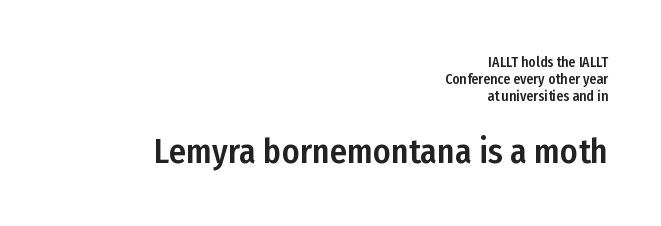
{"serif": "no", "italic": "no", "width": "condensed", "stroke_contrast": "low", "x_height": "medium", "monospaced": "no", "underline": "no", "align": "right", "line_spacing_ratio": 1.2, "letter_spacing": "normal", "letter_spacing_em": 0.0, "larger_block": "second", "size_ratio": 2.43, "glyph_px": 34}
